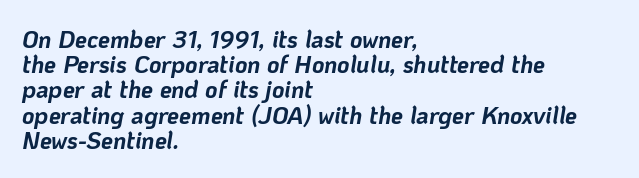
Rows of type sit shoulder to shoulder in the vertical direction. Heft: maximum for text — a bold. The specimen reads as italic at a glance. The text block is weighted toward the left margin, trailing off unevenly rightward. Clear beneath every line of the passage.
